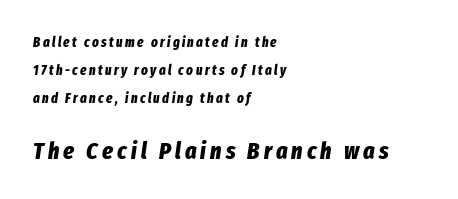
{"italic": "yes", "lean": "right", "slant_degrees": 8, "bold": "yes", "underline": "no", "align": "left", "line_spacing": "loose", "line_spacing_ratio": 1.99, "larger_block": "second", "size_ratio": 1.71, "glyph_px": 24}
